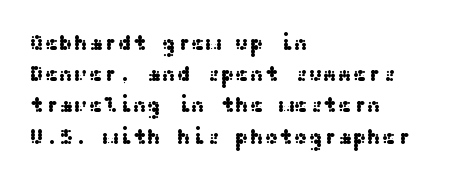
{"italic": "no", "underline": "no", "align": "left", "line_spacing": "normal", "line_spacing_ratio": 1.42, "letter_spacing": "normal", "letter_spacing_em": 0.0, "glyph_px": 22}
